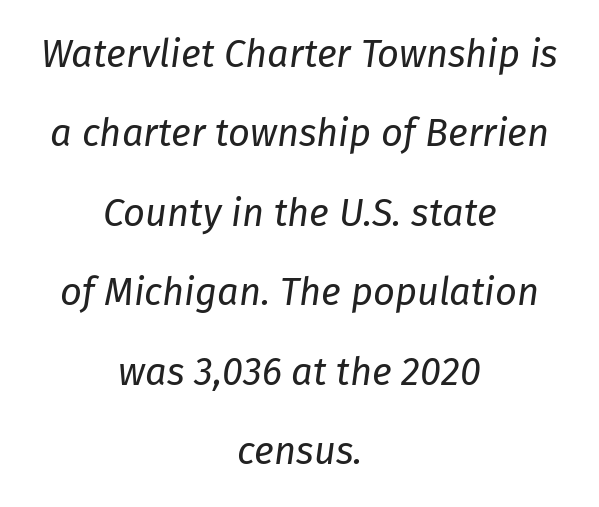
Varying glyph widths throughout — classic text-font behaviour. Short and long lines alike share a common midpoint. Students, observe: this is what heavily led, spacious text looks like. Descenders hang freely into open space. Characters follow at the spacing the type designer built in. Heaviness? Minimal to ordinary, like unemphasized prose.
